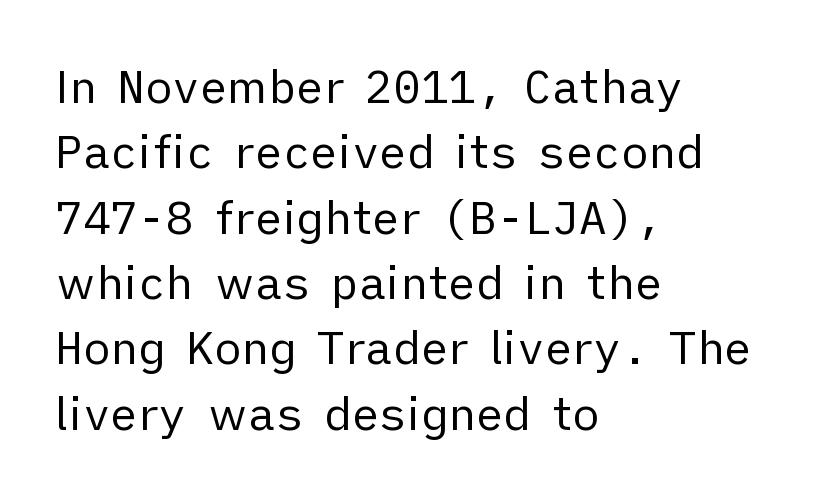
The image shows 46 px regular-weight sans-serif type, upright; set left-aligned, normal line spacing (1.42x), normal letter spacing, not underlined; low stroke contrast and a medium x-height.
